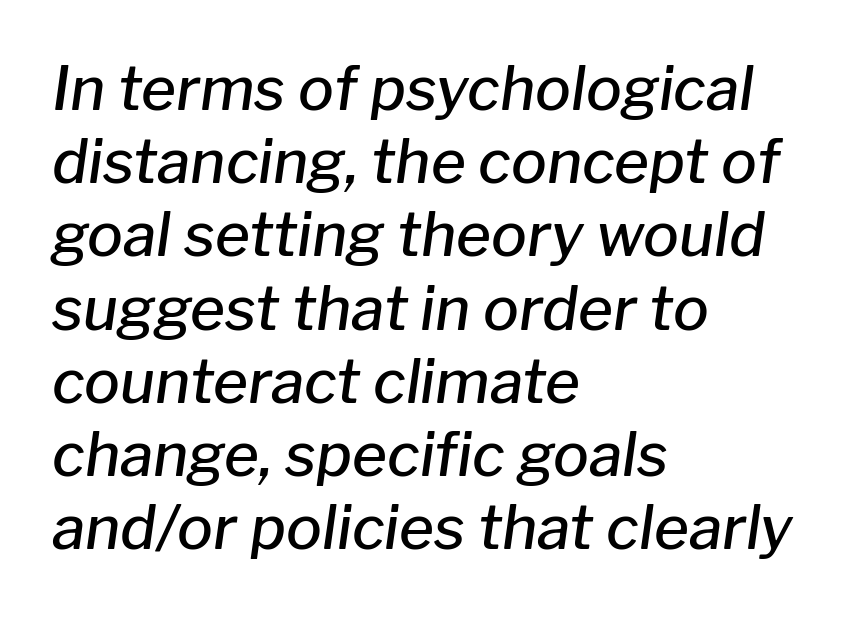
Q: Is the text bold? A: Semi-bold.
Q: Is the text italic (slanted)? A: Yes, it leans right by about 8 degrees.
Q: Is the text underlined? A: No.
Q: How is the paragraph aligned? A: Left-aligned.
Q: Is the spacing between letters normal or unusually wide? A: Normal.
Q: Width (condensed, normal, or wide)? A: Normal.
Q: Stroke contrast? A: Low.
Q: x-height? A: Medium.
Q: Monospaced? A: No.
